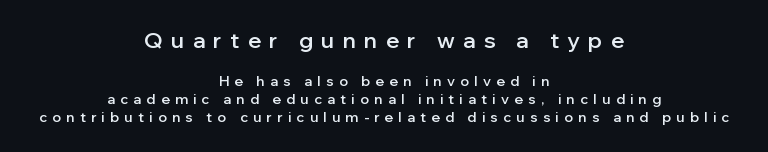
The image shows 22 px text type, upright; set centered, normal line spacing (1.29x), unusually wide letter spacing (+0.38 em), not underlined; the first (top) block is 1.57x larger.
